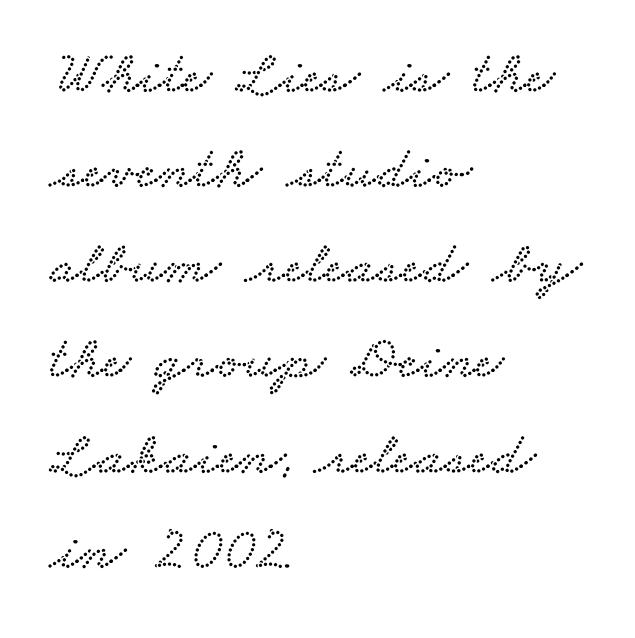
The image shows 61 px wide serif type; set left-aligned, normal line spacing (1.56x), normal letter spacing, not underlined; low stroke contrast and a small x-height.
